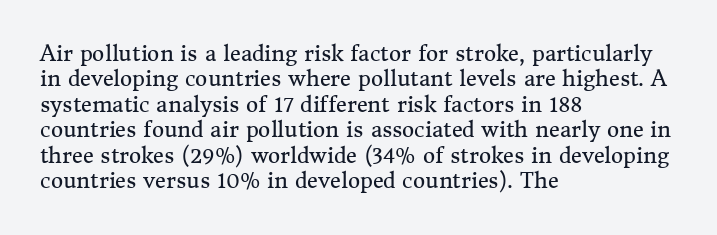
{"italic": "no", "bold": "no", "underline": "no", "align": "left", "line_spacing_ratio": 1.21, "letter_spacing": "normal", "letter_spacing_em": 0.0, "glyph_px": 21}
